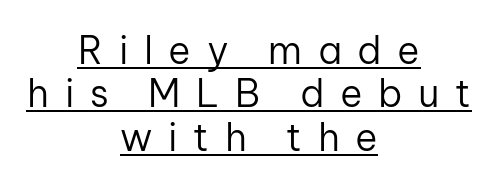
Do the characters align in a grid? No, the font is proportional. The whitespace from short lines is split evenly between both sides. Every stem runs plumb, perpendicular to the baseline. Regarding serifs, this sample does without them. You could only call the tracking loose — the letters float apart.
